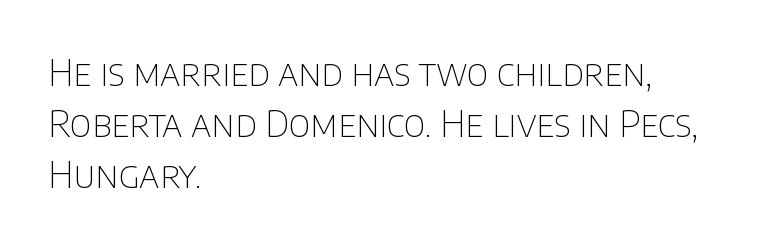
Q: Is the text bold? A: No.
Q: Is the text italic (slanted)? A: No, it is upright.
Q: Is the typeface a serif or a sans-serif typeface? A: Sans-serif.
Q: Is the text underlined? A: No.
Q: How is the paragraph aligned? A: Left-aligned.
Q: Is the spacing between letters normal or unusually wide? A: Normal.
Q: Is the spacing between lines tight, normal or loose? A: Normal.
Q: Width (condensed, normal, or wide)? A: Normal.
Q: Stroke contrast? A: Low.
Q: x-height? A: Large.
Q: Monospaced? A: No.
